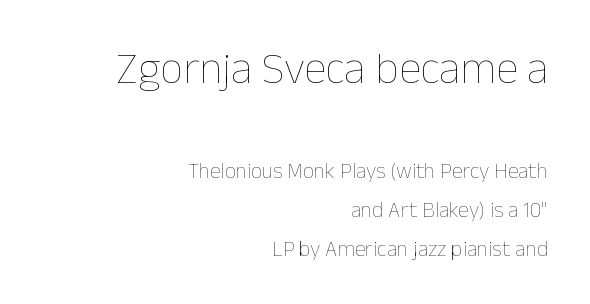
Q: Is the text bold? A: No.
Q: Is the text italic (slanted)? A: No, it is upright.
Q: Is the text underlined? A: No.
Q: How is the paragraph aligned? A: Right-aligned.
Q: Is the spacing between letters normal or unusually wide? A: Normal.
Q: Which block of text is set in a larger size, the first (top) or the second (bottom)? A: The first (top) one.
Q: Width (condensed, normal, or wide)? A: Normal.
Q: Stroke contrast? A: Low.
Q: x-height? A: Medium.
Q: Monospaced? A: No.
